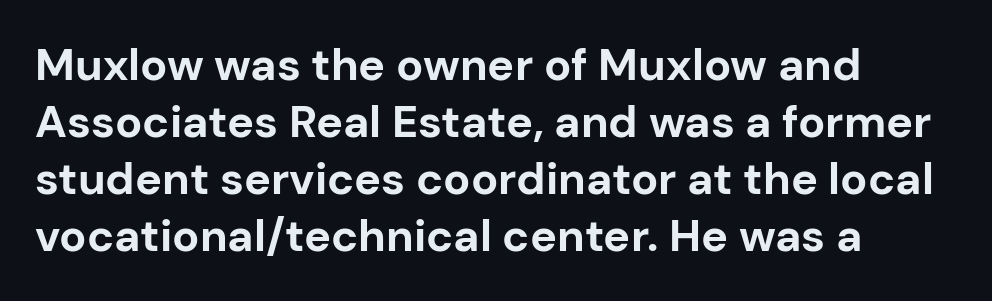
Q: Is the text bold? A: Yes.
Q: Is the text italic (slanted)? A: No, it is upright.
Q: Is the typeface a serif or a sans-serif typeface? A: Sans-serif.
Q: Is the text underlined? A: No.
Q: How is the paragraph aligned? A: Left-aligned.
Q: Is the spacing between letters normal or unusually wide? A: Normal.
Q: Is the spacing between lines tight, normal or loose? A: Normal.
Q: Width (condensed, normal, or wide)? A: Normal.
Q: Stroke contrast? A: Low.
Q: x-height? A: Medium.
Q: Monospaced? A: No.
